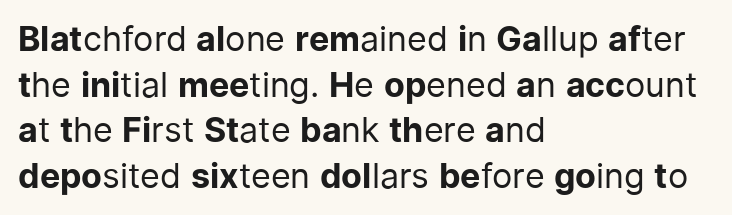
The line-height multiplier appears to be the usual default. The lines are quadded left. No chunkiness to these letters — they're not bold. I'd call this a sans setting — the letters go barefoot. Rule under the text: the space is simply empty. Letter spacing: default.
